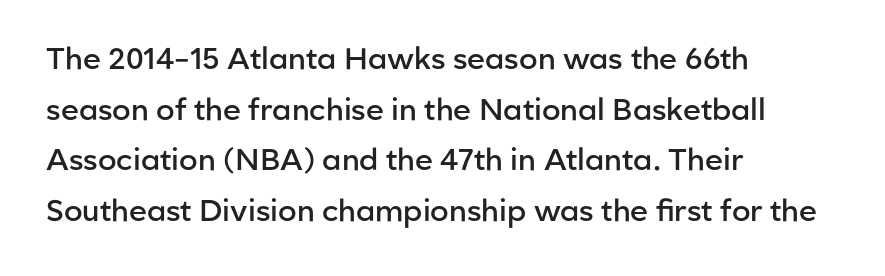
Q: Is the text bold? A: Semi-bold.
Q: Is the text italic (slanted)? A: No, it is upright.
Q: Is the typeface a serif or a sans-serif typeface? A: Sans-serif.
Q: Is the text underlined? A: No.
Q: How is the paragraph aligned? A: Left-aligned.
Q: Is the spacing between letters normal or unusually wide? A: Normal.
Q: Is the spacing between lines tight, normal or loose? A: Normal.
Q: Width (condensed, normal, or wide)? A: Normal.
Q: Stroke contrast? A: Low.
Q: x-height? A: Medium.
Q: Monospaced? A: No.
